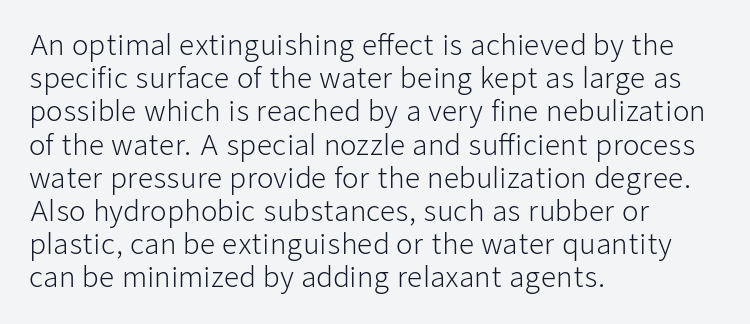
Q: Is the text bold? A: No.
Q: Is the text italic (slanted)? A: No, it is upright.
Q: Is the text underlined? A: No.
Q: How is the paragraph aligned? A: Left-aligned.
Q: Is the spacing between letters normal or unusually wide? A: Normal.
